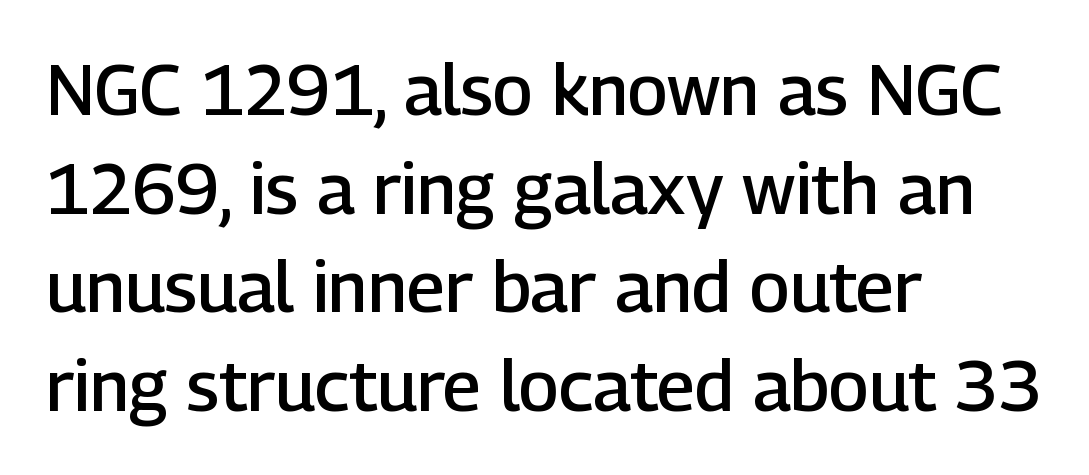
{"serif": "no", "italic": "no", "bold": "semi", "weight": "semibold", "width": "normal", "stroke_contrast": "low", "x_height": "medium", "monospaced": "no", "underline": "no", "align": "left", "line_spacing": "normal", "line_spacing_ratio": 1.39, "letter_spacing": "normal", "letter_spacing_em": 0.0, "glyph_px": 71}
